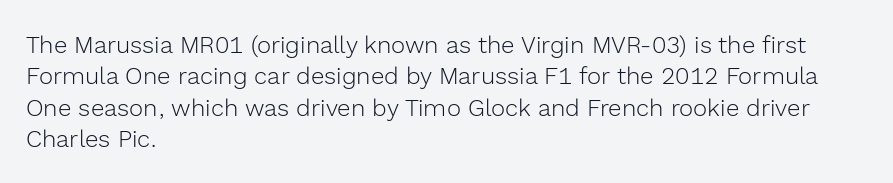
The image shows 24 px text type, upright; set left-aligned, normal line spacing (1.31x), normal letter spacing, not underlined.
